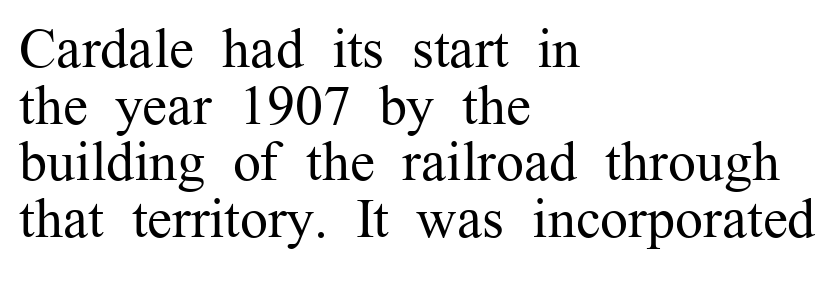
{"serif": "yes", "italic": "no", "bold": "no", "weight": "regular", "width": "normal", "stroke_contrast": "medium", "x_height": "medium", "monospaced": "no", "underline": "no", "align": "left", "line_spacing": "tight", "line_spacing_ratio": 1.01, "letter_spacing": "normal", "letter_spacing_em": 0.0, "glyph_px": 56}
